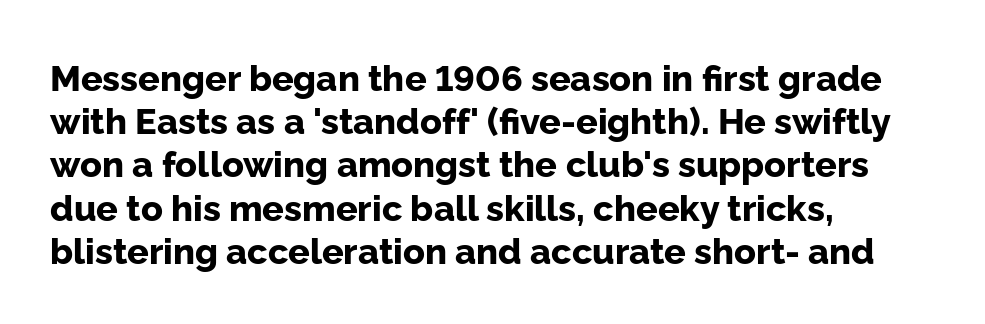
A sans-serif font was chosen for this passage. On the weight axis this lands at bold, roughly 700. Left-aligned paragraph, ragged on the right. Nope, not italic — everything's standing straight.
